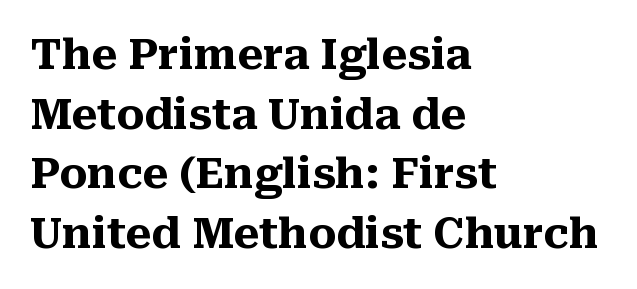
The image shows 42 px heavy serif type, upright; set left-aligned, normal line spacing (1.42x), normal letter spacing, not underlined; medium stroke contrast and a medium x-height.
